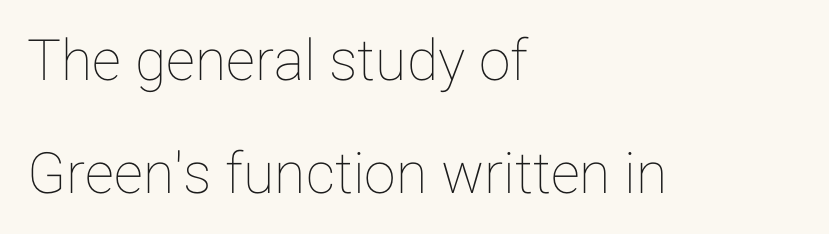
Q: Is the text italic (slanted)? A: No, it is upright.
Q: Is the text underlined? A: No.
Q: How is the paragraph aligned? A: Left-aligned.
Q: Is the spacing between letters normal or unusually wide? A: Normal.
Q: Is the spacing between lines tight, normal or loose? A: Loose.
Q: Width (condensed, normal, or wide)? A: Normal.
Q: Stroke contrast? A: Low.
Q: x-height? A: Medium.
Q: Monospaced? A: No.
